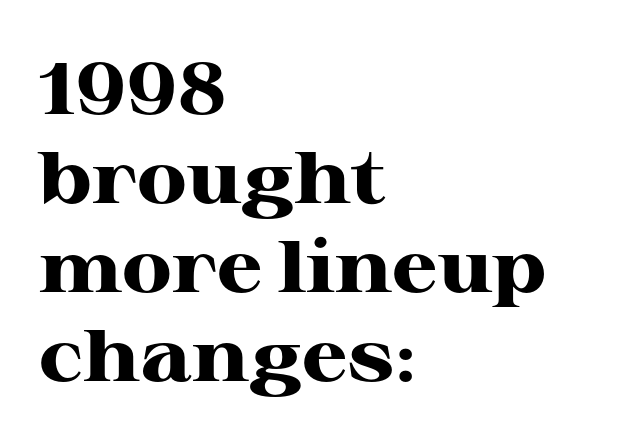
Q: Is the text bold? A: Yes.
Q: Is the text italic (slanted)? A: No, it is upright.
Q: Is the typeface a serif or a sans-serif typeface? A: Serif.
Q: Is the text underlined? A: No.
Q: How is the paragraph aligned? A: Left-aligned.
Q: Is the spacing between letters normal or unusually wide? A: Normal.
Q: Width (condensed, normal, or wide)? A: Wide.
Q: Stroke contrast? A: High.
Q: x-height? A: Medium.
Q: Monospaced? A: No.
